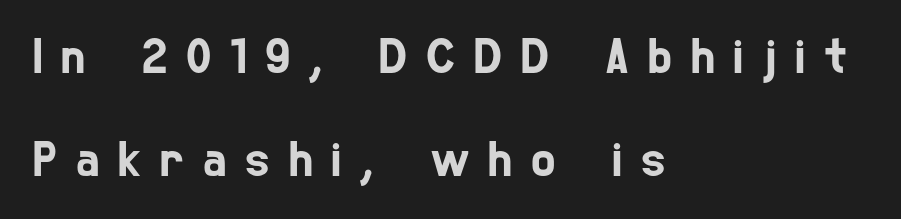
Q: Is the typeface a serif or a sans-serif typeface? A: Sans-serif.
Q: Is the text underlined? A: No.
Q: How is the paragraph aligned? A: Left-aligned.
Q: Is the spacing between letters normal or unusually wide? A: Unusually wide.
Q: Is the spacing between lines tight, normal or loose? A: Loose.
Q: Width (condensed, normal, or wide)? A: Condensed.
Q: Stroke contrast? A: Low.
Q: x-height? A: Medium.
Q: Monospaced? A: No.
